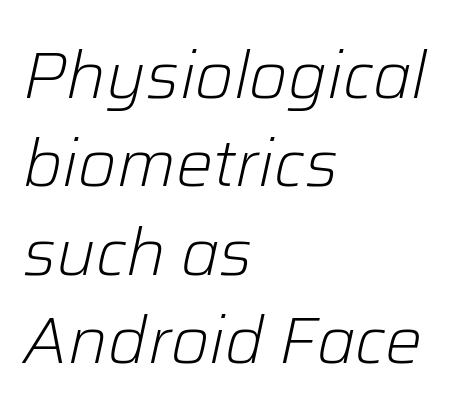
{"italic": "yes", "lean": "right", "slant_degrees": 12, "bold": "no", "weight": "light", "width": "normal", "stroke_contrast": "low", "x_height": "medium", "monospaced": "no", "underline": "no", "align": "left", "line_spacing": "normal", "line_spacing_ratio": 1.34, "letter_spacing": "normal", "letter_spacing_em": 0.0, "glyph_px": 66}
